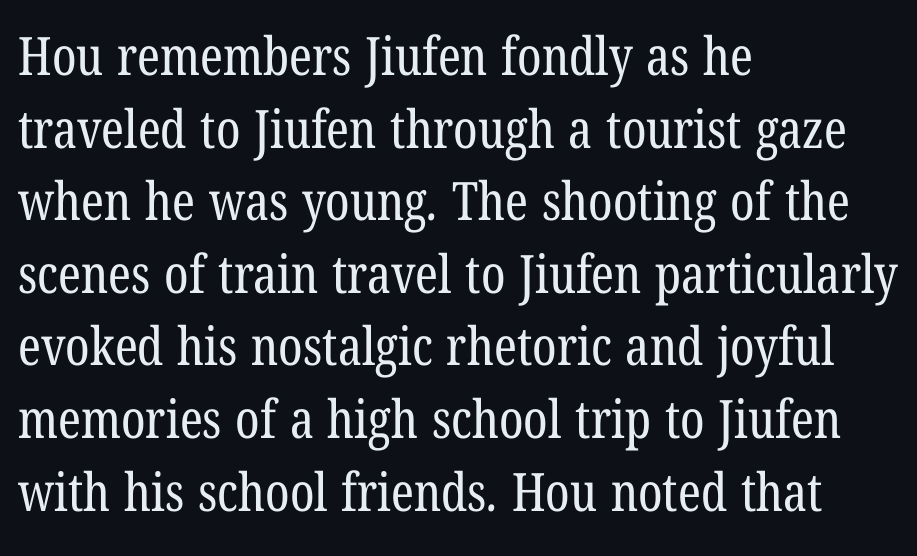
The image shows 53 px regular-weight, condensed serif type; set left-aligned, normal line spacing (1.37x), normal letter spacing, not underlined; low stroke contrast and a medium x-height.
